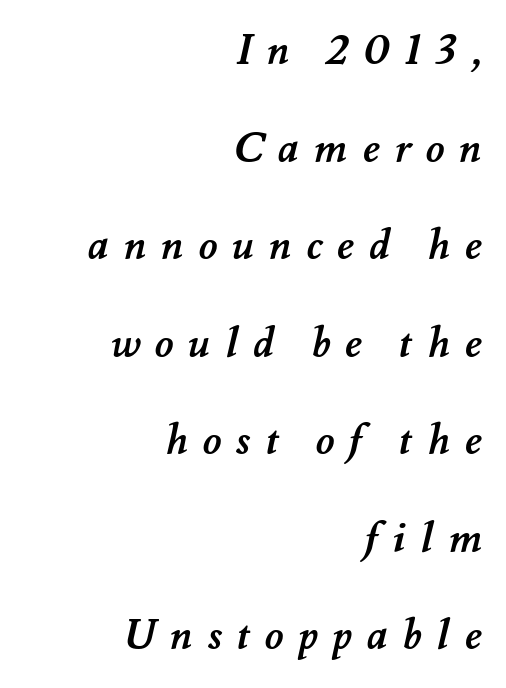
The image shows 41 px semibold type; set right-aligned, loose line spacing (2.38x), unusually wide letter spacing (+0.36 em), not underlined; medium stroke contrast and a small x-height.
